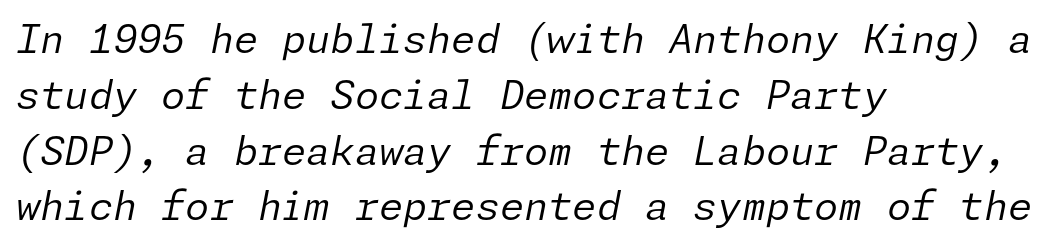
Q: Is the text bold? A: No.
Q: Is the text italic (slanted)? A: Yes, it leans right by about 11 degrees.
Q: Is the text underlined? A: No.
Q: How is the paragraph aligned? A: Left-aligned.
Q: Is the spacing between letters normal or unusually wide? A: Normal.
Q: Is the spacing between lines tight, normal or loose? A: Normal.
Q: Width (condensed, normal, or wide)? A: Normal.
Q: Stroke contrast? A: Low.
Q: x-height? A: Medium.
